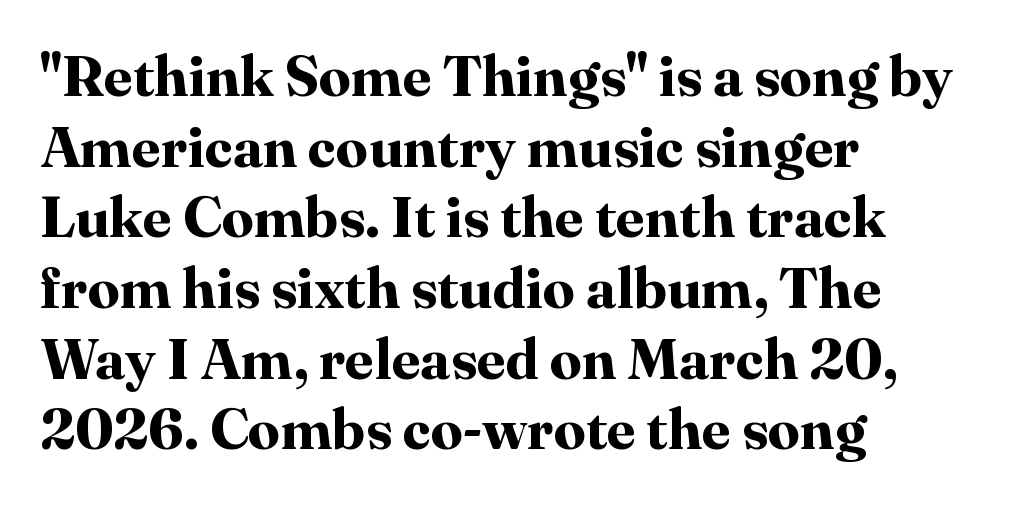
The image shows 57 px bold serif type, upright; set left-aligned, line spacing 1.24x, normal letter spacing, not underlined; high stroke contrast and a medium x-height.
